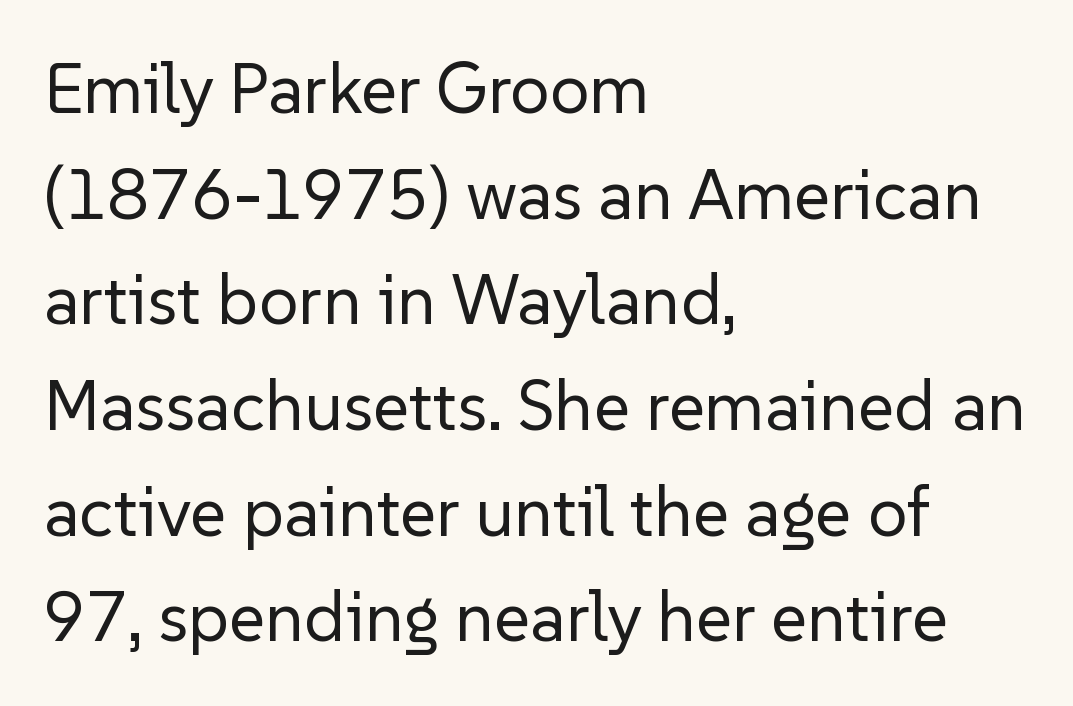
The image shows 70 px regular-weight sans-serif type, upright; set left-aligned, normal line spacing (1.51x), normal letter spacing, not underlined; low stroke contrast and a medium x-height.
